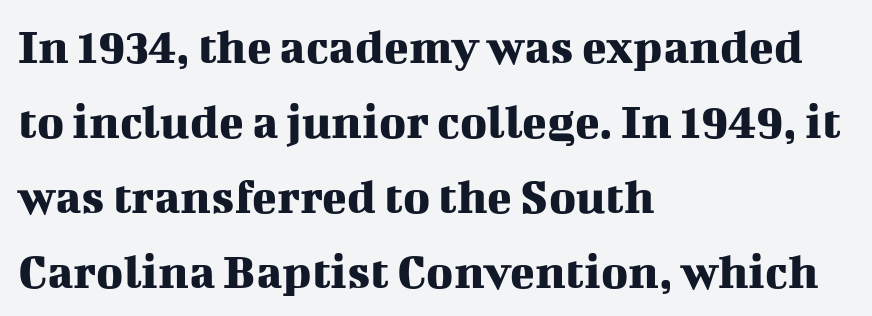
Q: Is the text italic (slanted)? A: No, it is upright.
Q: Is the typeface a serif or a sans-serif typeface? A: Serif.
Q: Is the text underlined? A: No.
Q: How is the paragraph aligned? A: Left-aligned.
Q: Is the spacing between letters normal or unusually wide? A: Normal.
Q: Is the spacing between lines tight, normal or loose? A: Normal.
Q: Width (condensed, normal, or wide)? A: Normal.
Q: Stroke contrast? A: Medium.
Q: x-height? A: Medium.
Q: Monospaced? A: No.
